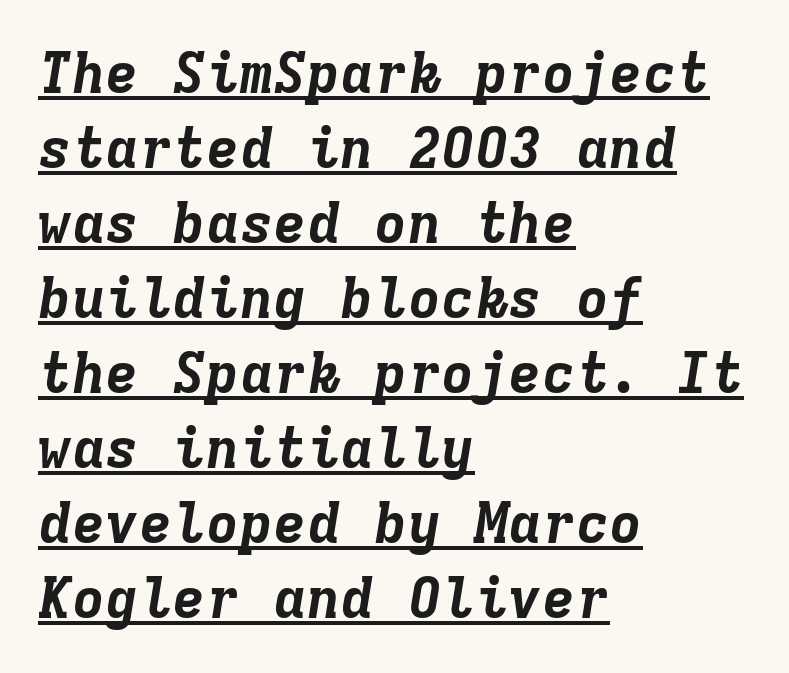
{"italic": "yes", "lean": "right", "slant_degrees": 9, "bold": "yes", "weight": "bold", "width": "normal", "stroke_contrast": "low", "x_height": "medium", "monospaced": "yes", "underline": "yes", "align": "left", "line_spacing": "normal", "line_spacing_ratio": 1.34, "letter_spacing": "normal", "letter_spacing_em": 0.0, "glyph_px": 56}
